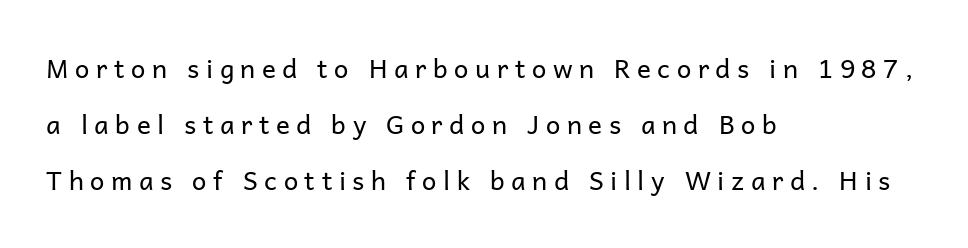
Q: Is the text bold? A: No.
Q: Is the text italic (slanted)? A: No, it is upright.
Q: Is the text underlined? A: No.
Q: How is the paragraph aligned? A: Left-aligned.
Q: Is the spacing between letters normal or unusually wide? A: Unusually wide.
Q: Is the spacing between lines tight, normal or loose? A: Loose.
